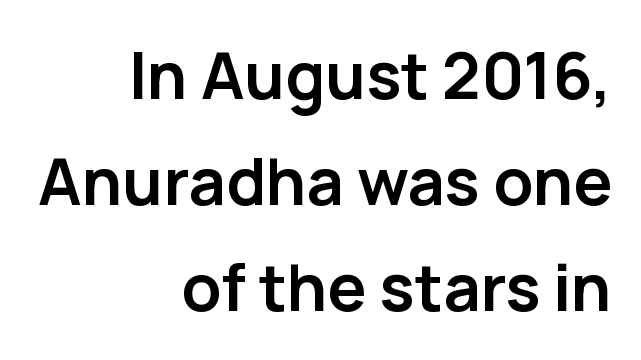
Q: Is the text bold? A: Yes.
Q: Is the text italic (slanted)? A: No, it is upright.
Q: Is the typeface a serif or a sans-serif typeface? A: Sans-serif.
Q: Is the text underlined? A: No.
Q: How is the paragraph aligned? A: Right-aligned.
Q: Is the spacing between letters normal or unusually wide? A: Normal.
Q: Is the spacing between lines tight, normal or loose? A: Normal.
Q: Width (condensed, normal, or wide)? A: Normal.
Q: Stroke contrast? A: Low.
Q: x-height? A: Medium.
Q: Monospaced? A: No.
